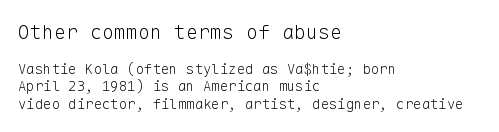
The image shows 20 px text type, upright; set left-aligned, line spacing 1.24x, normal letter spacing, not underlined; the first (top) block is 1.43x larger.
